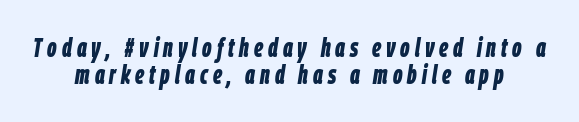
Compared with ordinary roman type, these characters are visibly tilted. Closely set lines give the paragraph a compact silhouette. This sample is center-justified, so both line endings float freely. Strong, thick strokes mark this as bold type. Descenders hang freely into open space.
